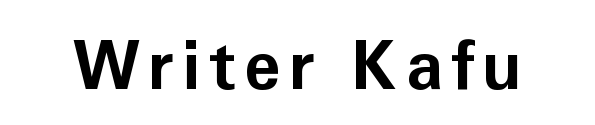
The image shows 67 px bold sans-serif type, upright; set not underlined; low stroke contrast and a medium x-height.
